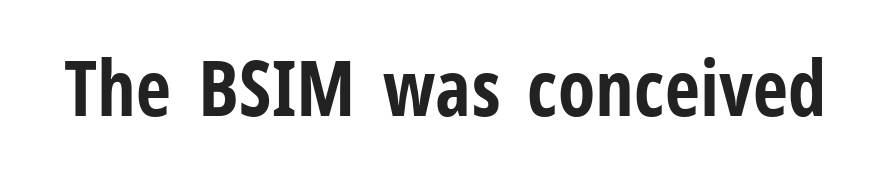
Q: Is the text bold? A: Yes.
Q: Is the text italic (slanted)? A: No, it is upright.
Q: Is the typeface a serif or a sans-serif typeface? A: Sans-serif.
Q: Is the text underlined? A: No.
Q: Is the spacing between letters normal or unusually wide? A: Normal.
Q: Width (condensed, normal, or wide)? A: Condensed.
Q: Stroke contrast? A: Low.
Q: x-height? A: Medium.
Q: Monospaced? A: No.
